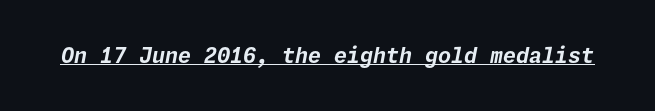
The image shows 21 px bold type, italic (leaning right); set normal letter spacing, underlined.
